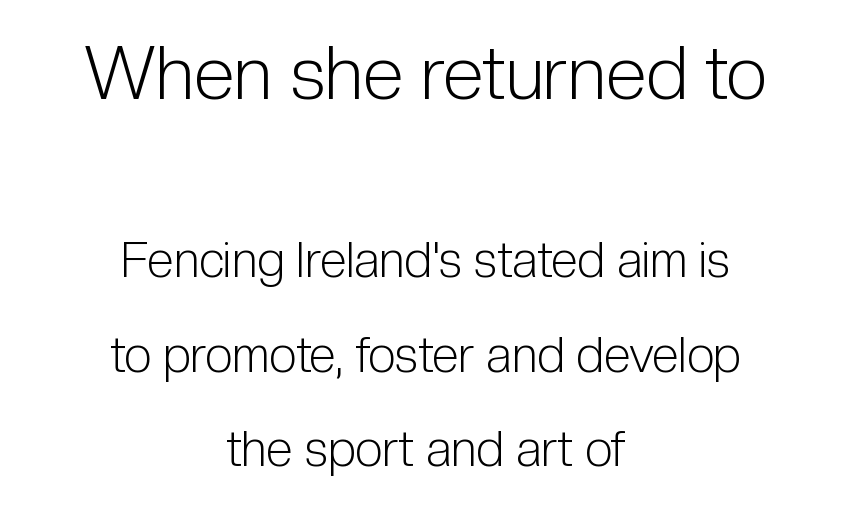
You could fit nearly another row in the gap between these rows. Looks like regular typesetting: each glyph gets only the width it needs. Letter spacing: default. In CSS terms this would be text-align: center. The letters carry no serifs — their stems end cleanly without finishing strokes. Caption: upper text group enlarged, lower text group reduced.
